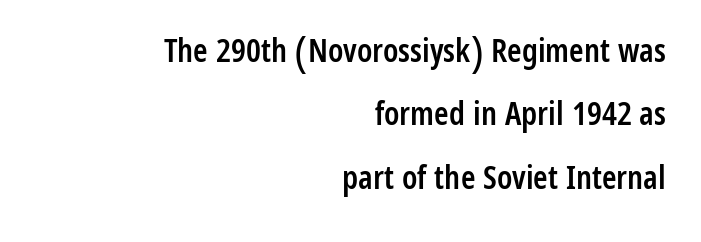
The specimen reads as upright at a glance. Spacing between characters is what you'd get straight out of the box. This rendering uses right alignment, leaving the left contour irregular. The font family rendered here belongs to the sans-serif group.
